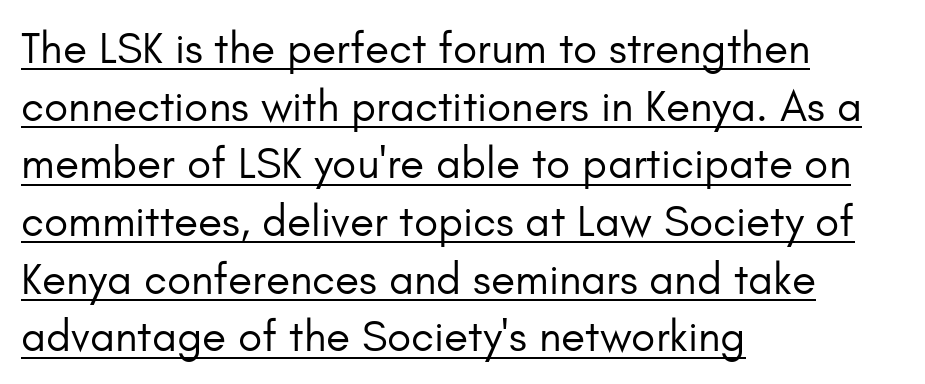
The image shows 44 px regular-weight sans-serif type, upright; set left-aligned, normal line spacing (1.31x), normal letter spacing, underlined; low stroke contrast and a small x-height.
